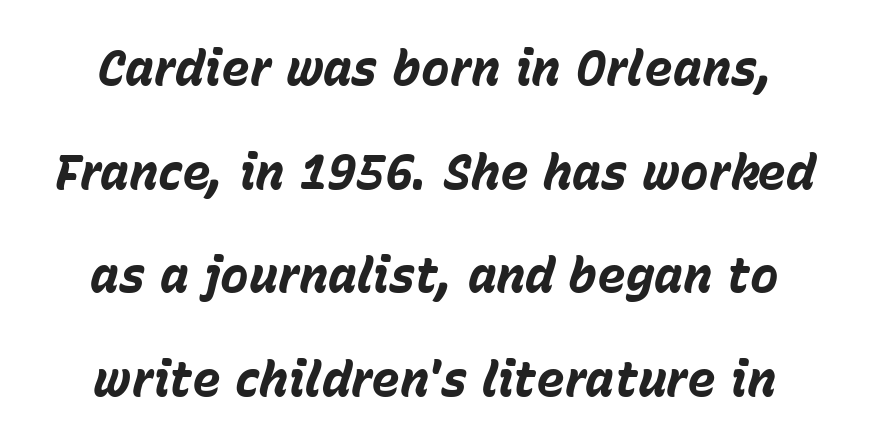
Descenders hang freely into open space. Nothing unusual about the tracking: characters are spaced as the font intends. An italicized treatment has been applied to the whole sample. In terms of weight, the rendering is a true, heavy bold. You could not count columns in this text — the font is proportionally spaced. Vertically, the passage feels expansive, rows floating well apart.
